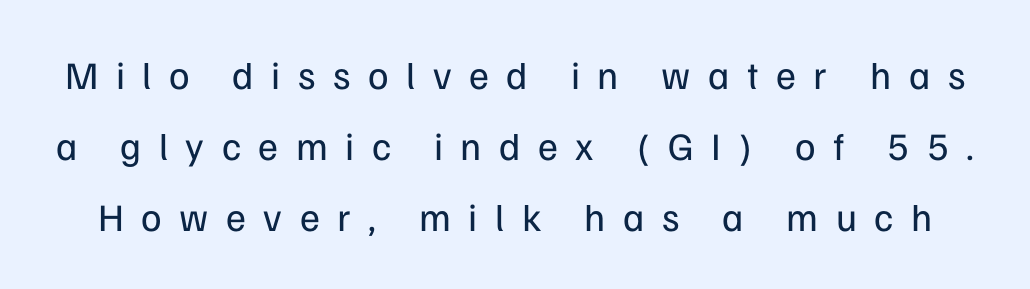
This sample has the flowing, uneven cadence of proportional lettering. The words here are not underlined. In terms of letterspacing, this is a distinctly airy, spread setting. The glyphs in this specimen are sans serif. The specimen reads as upright at a glance. Weight: regular or lighter.
